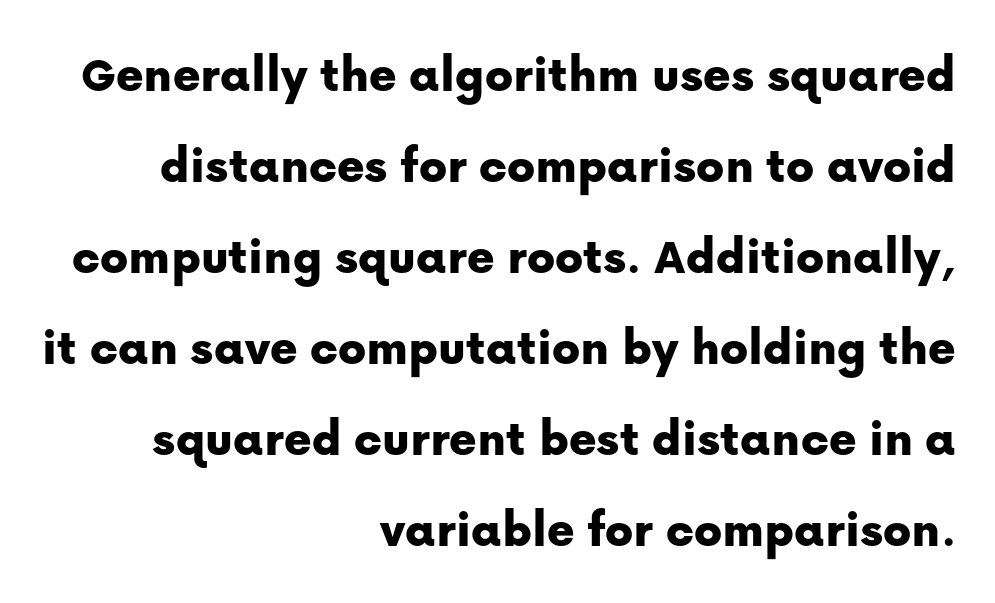
Q: Is the text italic (slanted)? A: No, it is upright.
Q: Is the typeface a serif or a sans-serif typeface? A: Sans-serif.
Q: Is the text underlined? A: No.
Q: How is the paragraph aligned? A: Right-aligned.
Q: Is the spacing between letters normal or unusually wide? A: Normal.
Q: Width (condensed, normal, or wide)? A: Normal.
Q: Stroke contrast? A: Low.
Q: x-height? A: Medium.
Q: Monospaced? A: No.
